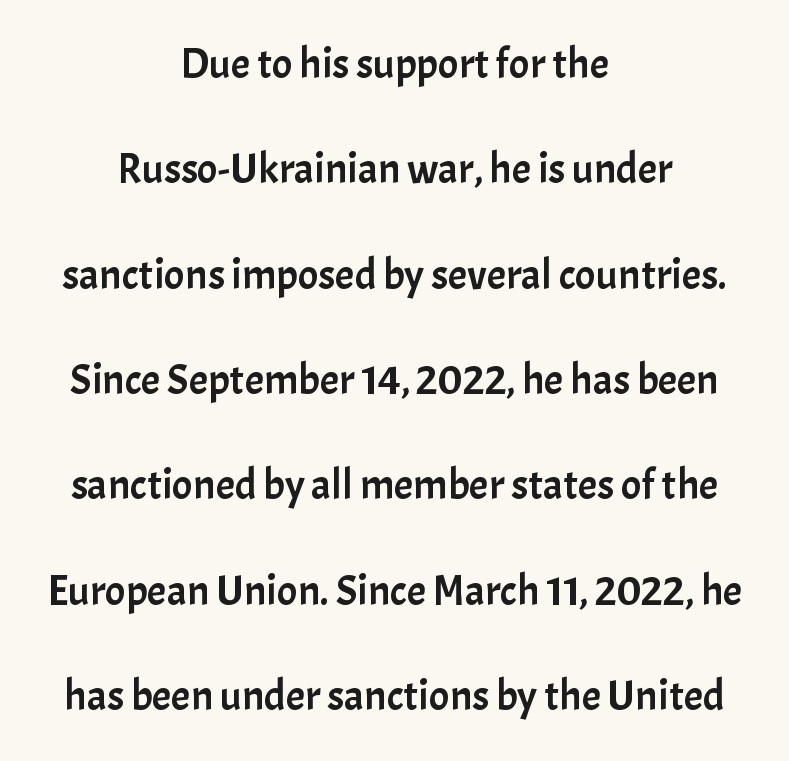
Ascenders rise straight up at ninety degrees. Typographically, this falls in the sans-serif category. Notice the wide empty band between every row — that's loose leading. Which margin do the lines hug? Neither — every line sits in the middle. Note the varied advance widths — an 'i' is clearly narrower than an 'm'. The line texture is even and compact thanks to regular tracking.
